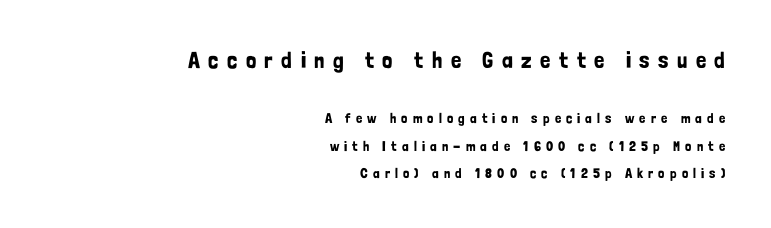
{"italic": "no", "underline": "no", "align": "right", "line_spacing": "loose", "line_spacing_ratio": 1.95, "letter_spacing": "wide", "letter_spacing_em": 0.37, "larger_block": "first", "size_ratio": 1.64, "glyph_px": 23}
